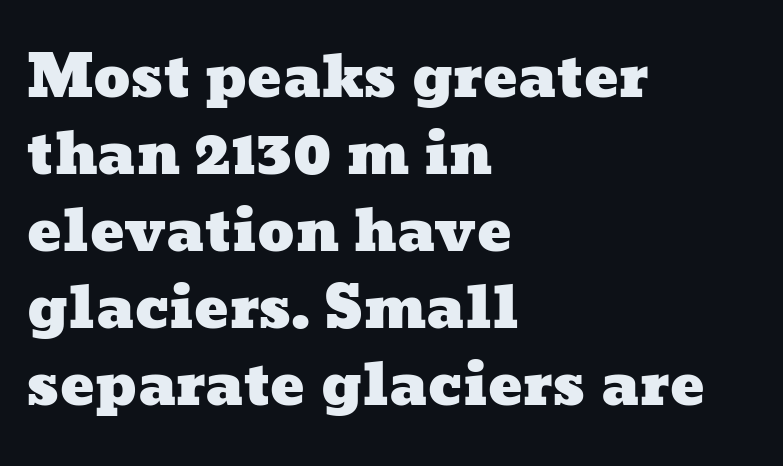
{"width": "wide", "stroke_contrast": "low", "x_height": "medium", "monospaced": "no", "underline": "no", "align": "left", "line_spacing": "normal", "line_spacing_ratio": 1.35, "letter_spacing": "normal", "letter_spacing_em": 0.0, "glyph_px": 57}
